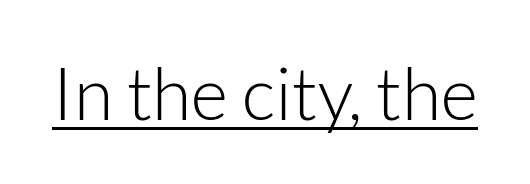
The image shows 72 px light sans-serif type, upright; set normal letter spacing, underlined; low stroke contrast and a medium x-height.
